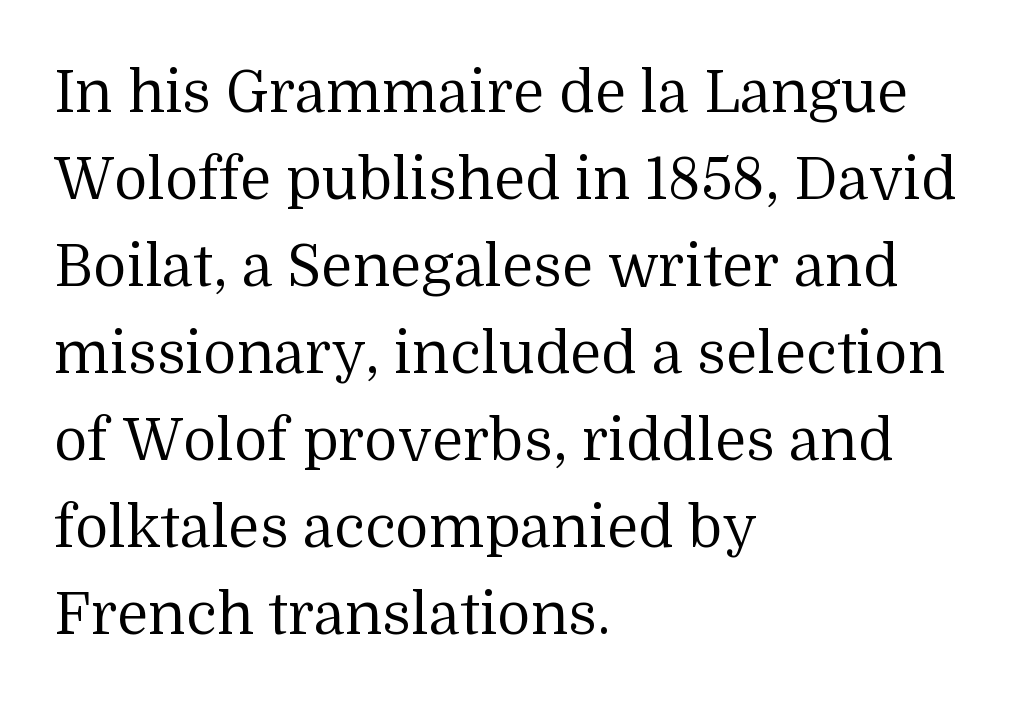
{"serif": "yes", "italic": "no", "bold": "no", "weight": "regular", "width": "normal", "stroke_contrast": "medium", "x_height": "medium", "monospaced": "no", "underline": "no", "align": "left", "line_spacing": "normal", "line_spacing_ratio": 1.5, "letter_spacing": "normal", "letter_spacing_em": 0.0, "glyph_px": 58}
